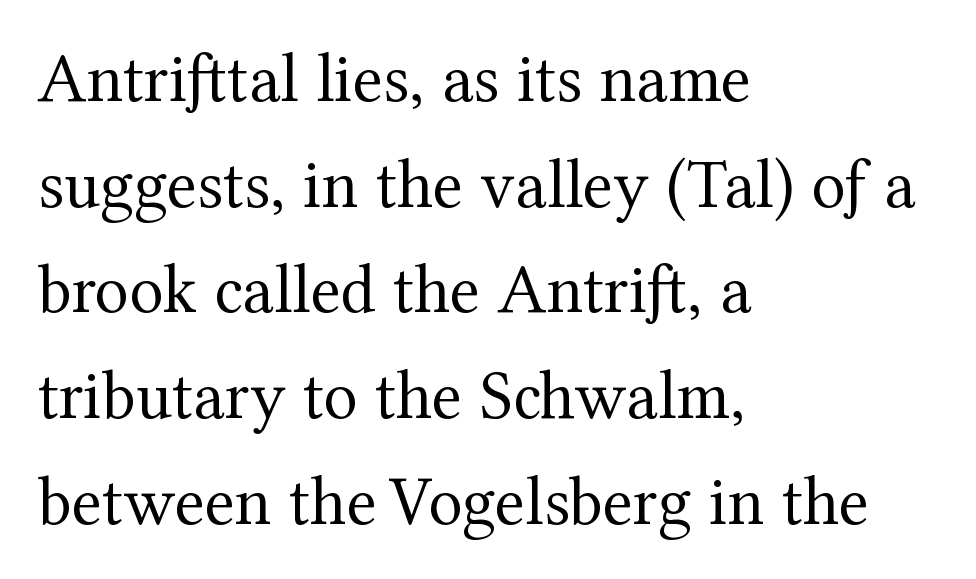
{"serif": "yes", "italic": "no", "bold": "no", "weight": "regular", "width": "normal", "stroke_contrast": "medium", "x_height": "medium", "monospaced": "no", "underline": "no", "align": "left", "line_spacing": "normal", "line_spacing_ratio": 1.51, "letter_spacing": "normal", "letter_spacing_em": 0.0, "glyph_px": 70}
